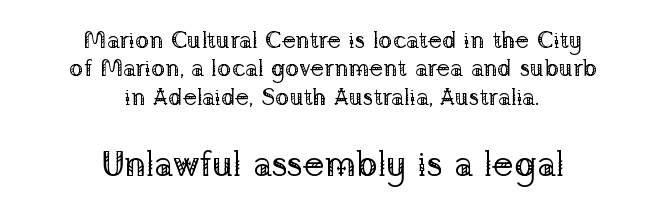
The image shows 36 px regular-weight serif type, upright; set centered, line spacing 1.18x, normal letter spacing, not underlined; the second (bottom) block is 1.5x larger; low stroke contrast and a medium x-height.
